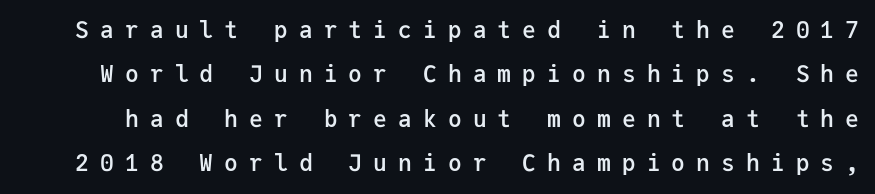
{"italic": "no", "bold": "semi", "underline": "no", "line_spacing": "loose", "line_spacing_ratio": 1.93, "letter_spacing": "wide", "letter_spacing_em": 0.48, "glyph_px": 23}
